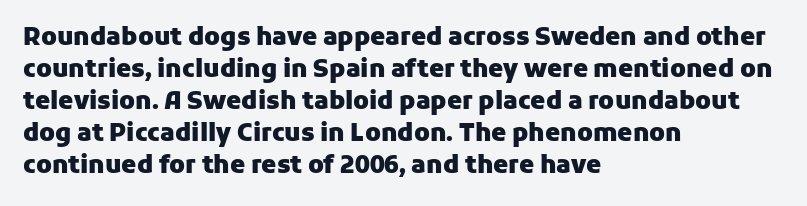
The image shows 24 px bold type, upright; set left-aligned, normal line spacing (1.33x), normal letter spacing, not underlined.
